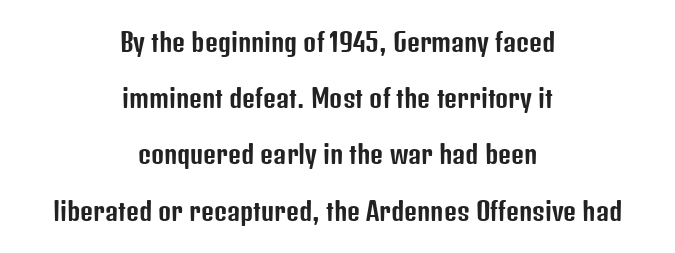
Does extra space separate the letters? No, they use regular spacing. Baseline-to-baseline distance is far greater than the letter height. Descender tails drop into unmarked territory. The typesetter chose a symmetrical, centered arrangement here. The letters stand straight up with perfectly vertical stems.
